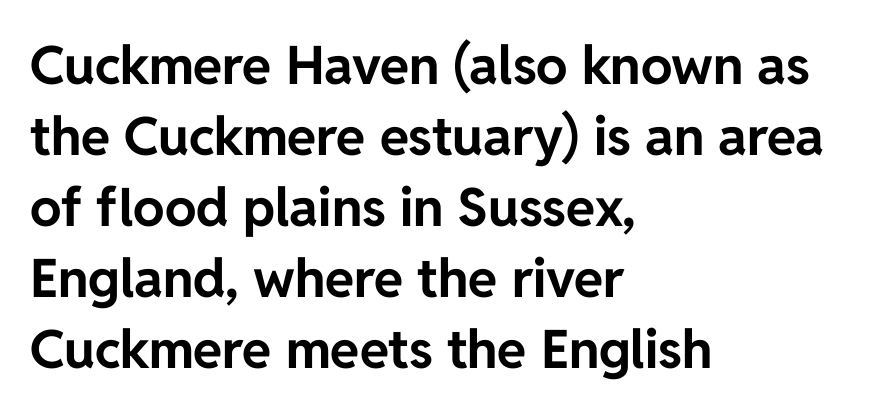
{"serif": "no", "italic": "no", "bold": "yes", "weight": "bold", "width": "normal", "stroke_contrast": "low", "x_height": "medium", "monospaced": "no", "underline": "no", "align": "left", "line_spacing": "normal", "line_spacing_ratio": 1.34, "letter_spacing": "normal", "letter_spacing_em": 0.0, "glyph_px": 53}
